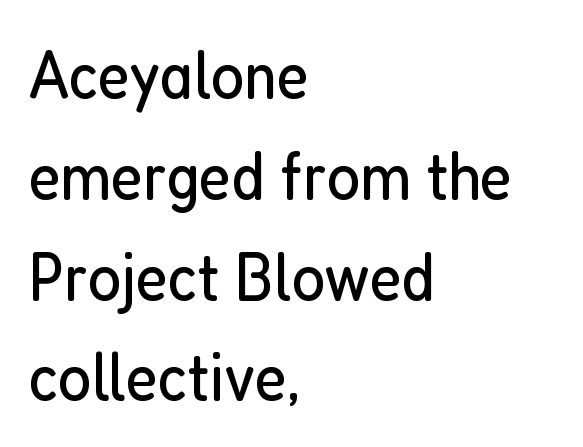
{"serif": "no", "italic": "no", "bold": "no", "weight": "regular", "width": "condensed", "stroke_contrast": "low", "x_height": "medium", "monospaced": "no", "underline": "no", "align": "left", "line_spacing": "normal", "line_spacing_ratio": 1.44, "letter_spacing": "normal", "letter_spacing_em": 0.0, "glyph_px": 70}
